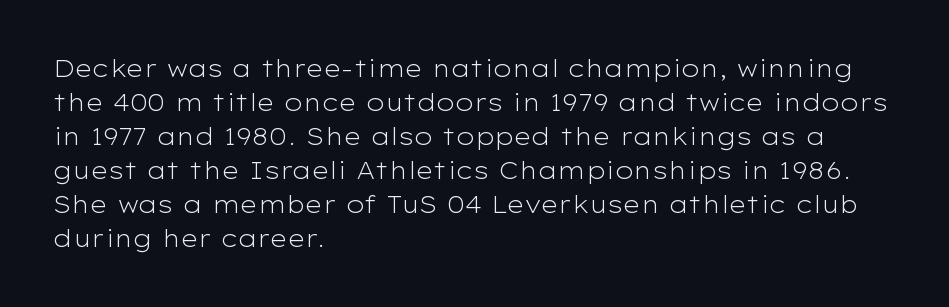
Q: Is the text bold? A: No.
Q: Is the text italic (slanted)? A: No, it is upright.
Q: Is the text underlined? A: No.
Q: How is the paragraph aligned? A: Left-aligned.
Q: Is the spacing between letters normal or unusually wide? A: Normal.
Q: Is the spacing between lines tight, normal or loose? A: Normal.
